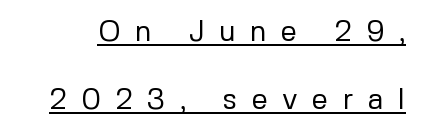
The image shows 29 px regular-weight sans-serif type, upright; set loose line spacing (2.35x), unusually wide letter spacing (+0.49 em), underlined; low stroke contrast and a medium x-height.
